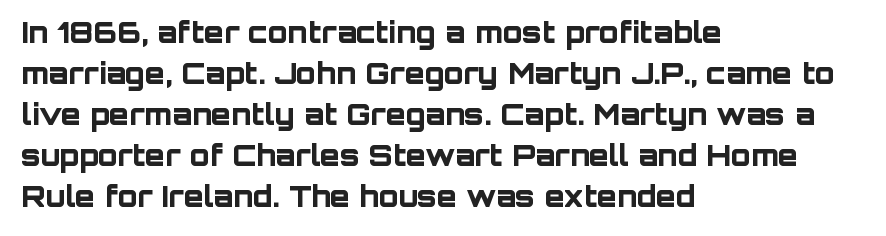
{"serif": "no", "italic": "no", "bold": "yes", "weight": "bold", "width": "normal", "stroke_contrast": "low", "x_height": "large", "monospaced": "no", "underline": "no", "align": "left", "line_spacing": "normal", "line_spacing_ratio": 1.41, "letter_spacing": "normal", "letter_spacing_em": 0.0, "glyph_px": 29}
